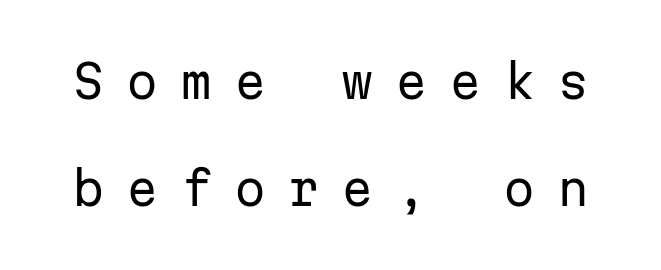
{"serif": "no", "italic": "no", "bold": "no", "weight": "regular", "width": "normal", "stroke_contrast": "low", "x_height": "medium", "monospaced": "yes", "underline": "no", "line_spacing": "loose", "line_spacing_ratio": 2.33, "letter_spacing": "wide", "letter_spacing_em": 0.47, "glyph_px": 46}
